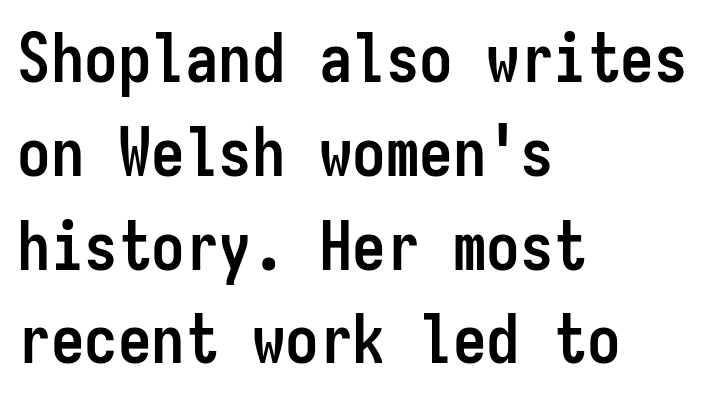
{"serif": "no", "italic": "no", "bold": "yes", "weight": "semibold", "width": "condensed", "stroke_contrast": "low", "x_height": "medium", "monospaced": "yes", "underline": "no", "align": "left", "line_spacing": "normal", "line_spacing_ratio": 1.4, "letter_spacing": "normal", "letter_spacing_em": 0.0, "glyph_px": 67}
